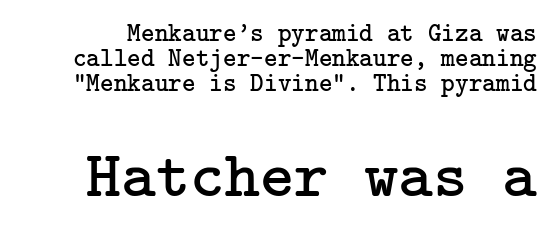
Q: Is the text bold? A: No.
Q: Is the text italic (slanted)? A: No, it is upright.
Q: Is the typeface a serif or a sans-serif typeface? A: Serif.
Q: Is the text underlined? A: No.
Q: Is the spacing between letters normal or unusually wide? A: Normal.
Q: Is the spacing between lines tight, normal or loose? A: Tight.
Q: Which block of text is set in a larger size, the first (top) or the second (bottom)? A: The second (bottom) one.
Q: Width (condensed, normal, or wide)? A: Normal.
Q: Stroke contrast? A: Low.
Q: x-height? A: Medium.
